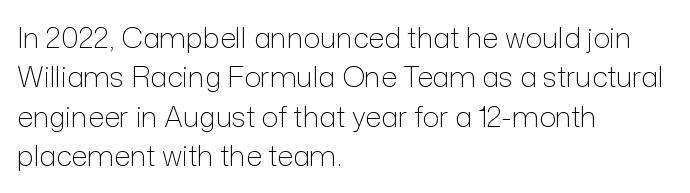
Do the characters align in a grid? No, the font is proportional. Unmarked baselines from the first word to the last. The face looks like a standard text weight, possibly lighter. Does the copy run flush right? No — it runs flush left.
